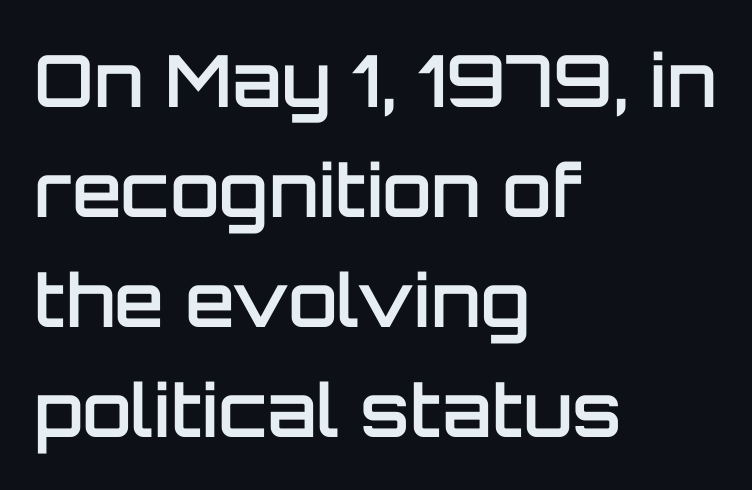
{"serif": "no", "italic": "no", "bold": "semi", "weight": "semibold", "width": "normal", "stroke_contrast": "low", "x_height": "large", "monospaced": "no", "underline": "no", "align": "left", "line_spacing": "normal", "line_spacing_ratio": 1.53, "letter_spacing": "normal", "letter_spacing_em": 0.0, "glyph_px": 72}
